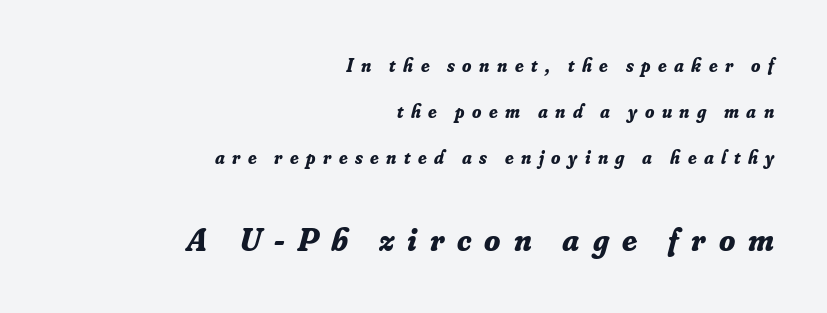
Q: Is the text bold? A: Yes.
Q: Is the text italic (slanted)? A: Yes, it leans right by about 16 degrees.
Q: Is the typeface a serif or a sans-serif typeface? A: Serif.
Q: Is the text underlined? A: No.
Q: How is the paragraph aligned? A: Right-aligned.
Q: Is the spacing between letters normal or unusually wide? A: Unusually wide.
Q: Is the spacing between lines tight, normal or loose? A: Loose.
Q: Which block of text is set in a larger size, the first (top) or the second (bottom)? A: The second (bottom) one.
Q: Width (condensed, normal, or wide)? A: Normal.
Q: Stroke contrast? A: Low.
Q: x-height? A: Small.
Q: Monospaced? A: No.
